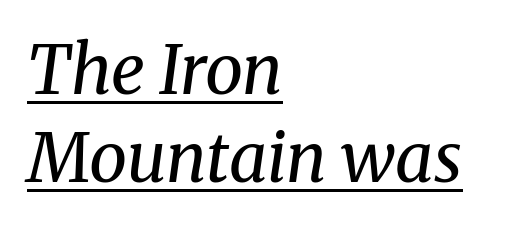
{"serif": "yes", "italic": "yes", "lean": "right", "slant_degrees": 8, "bold": "no", "weight": "regular", "width": "normal", "stroke_contrast": "medium", "x_height": "medium", "monospaced": "no", "underline": "yes", "align": "left", "line_spacing": "normal", "line_spacing_ratio": 1.29, "letter_spacing": "normal", "letter_spacing_em": 0.0, "glyph_px": 68}
